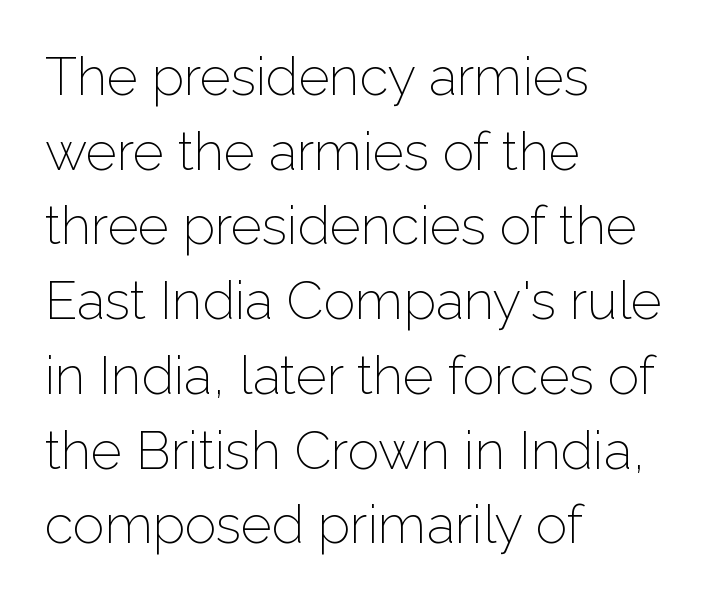
{"serif": "no", "italic": "no", "bold": "no", "weight": "light", "width": "normal", "stroke_contrast": "low", "x_height": "medium", "monospaced": "no", "underline": "no", "align": "left", "line_spacing": "normal", "line_spacing_ratio": 1.41, "letter_spacing": "normal", "letter_spacing_em": 0.0, "glyph_px": 53}
